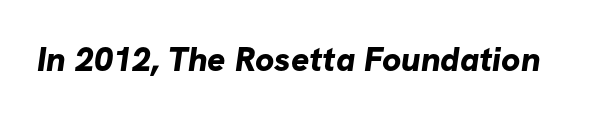
{"serif": "no", "bold": "yes", "weight": "bold", "width": "normal", "stroke_contrast": "low", "x_height": "medium", "monospaced": "no", "underline": "no", "letter_spacing": "normal", "letter_spacing_em": 0.0, "glyph_px": 34}
